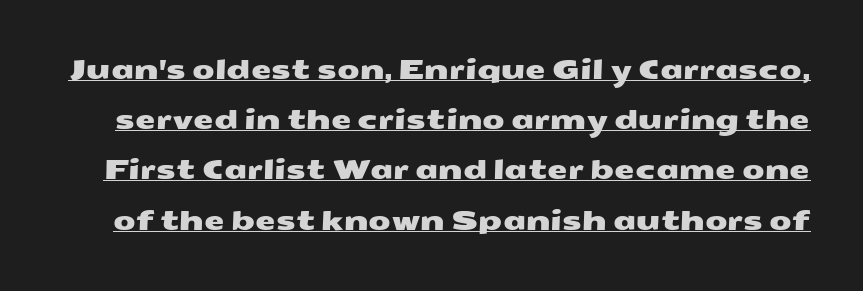
The image shows 26 px text type; set loose line spacing (1.93x), normal letter spacing, underlined.
